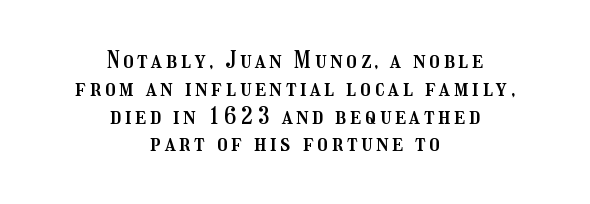
{"italic": "no", "underline": "no", "align": "center", "line_spacing_ratio": 1.21, "glyph_px": 23}
